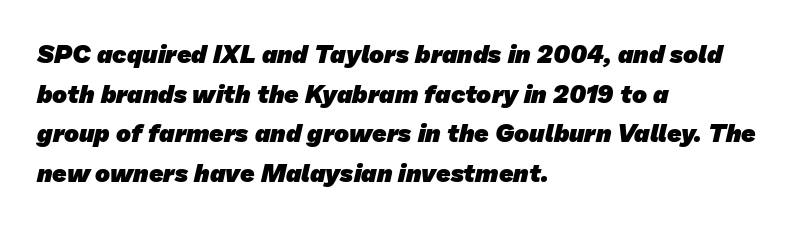
Plain, unruled lines of type. Reading down the column, the eye jumps a familiar distance to each next line. These lines keep a tight, regular rhythm from letter to letter. Weight check: bold — yes, fully.
